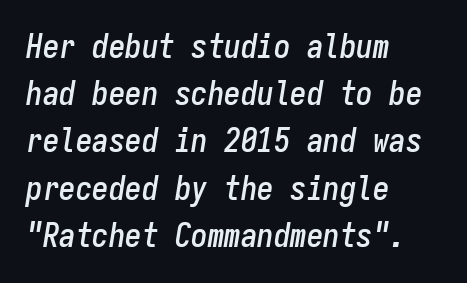
The image shows 33 px condensed type, italic (leaning right), monospaced; set left-aligned, normal line spacing (1.43x), normal letter spacing, not underlined; low stroke contrast and a medium x-height.
